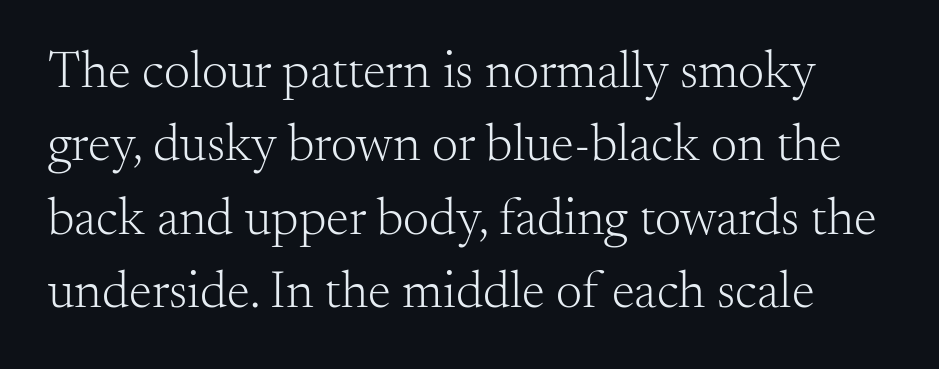
{"serif": "yes", "italic": "no", "bold": "no", "weight": "light", "width": "normal", "stroke_contrast": "medium", "x_height": "small", "monospaced": "no", "underline": "no", "line_spacing": "normal", "line_spacing_ratio": 1.41, "letter_spacing": "normal", "letter_spacing_em": 0.0, "glyph_px": 52}
